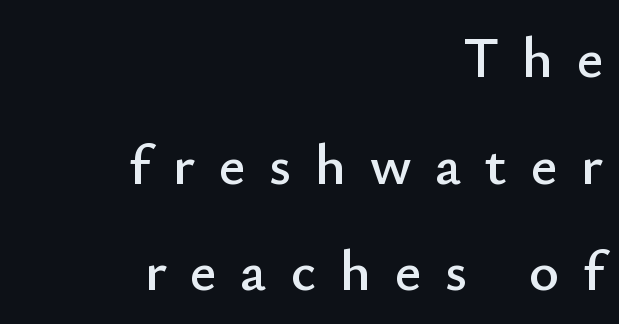
Nothing sits at the stroke ends, so this counts as sans-serif. The typesetter chose a ragged-left arrangement here. Decoration check: the copy has no underline. The passage shown has open, widely tracked lettering throughout. The letters stand upright; this is a roman face.
